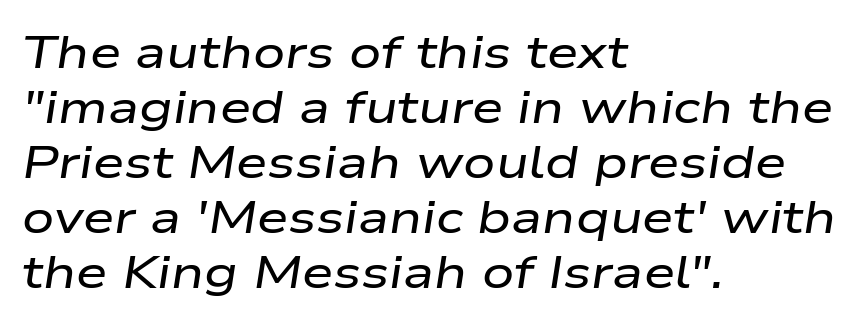
The image shows 45 px wide type, italic (leaning right); set left-aligned, line spacing 1.22x, normal letter spacing, not underlined; low stroke contrast and a medium x-height.
